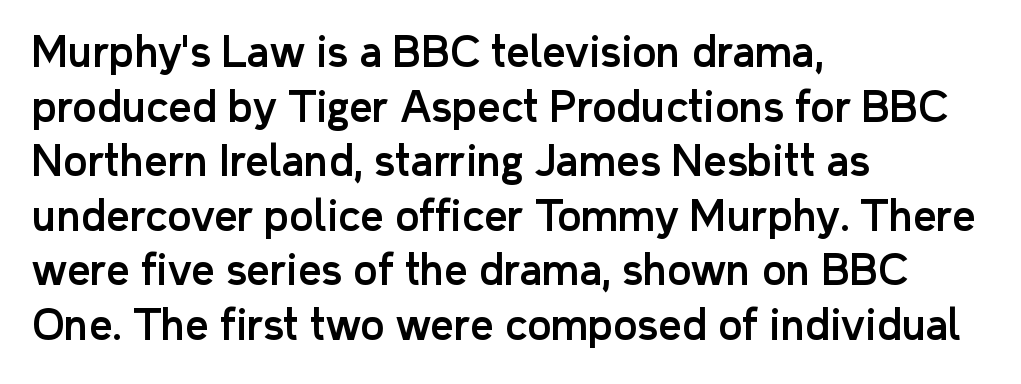
This is the regular roman posture of the typeface. This rendering uses left alignment, leaving the right contour irregular. The string is rendered with underlining switched off. Are there feet on the stems? There aren't — it's a sans. The letterforms sit shoulder to shoulder at normal distance.
